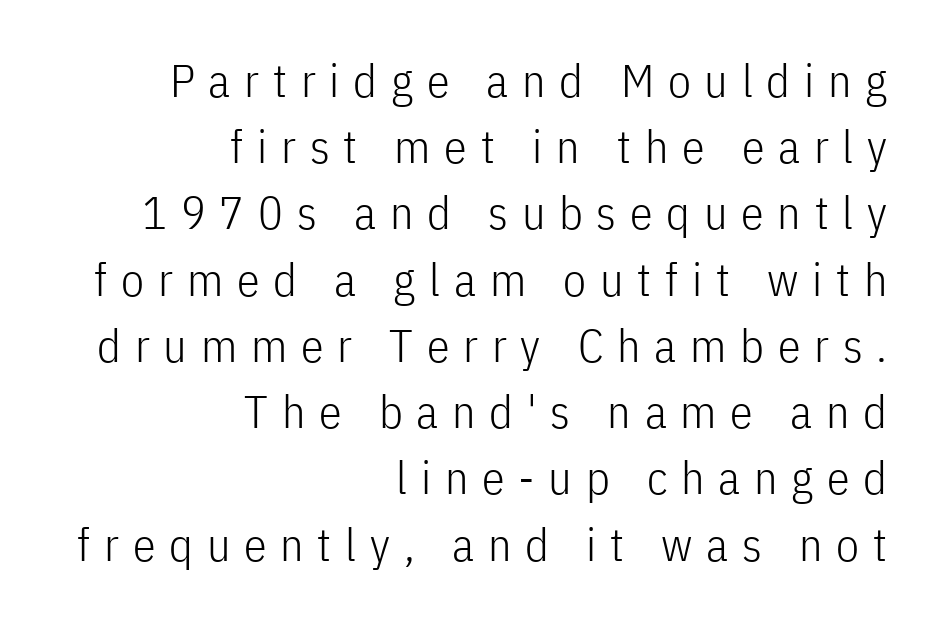
Bare-footed words on every line. The leading is moderate, giving the passage an even texture. Letterform terminals end flat and unadorned throughout the passage. Tracking value appears strongly positive — letters spread wide. Nope, not italic — everything's standing straight.
